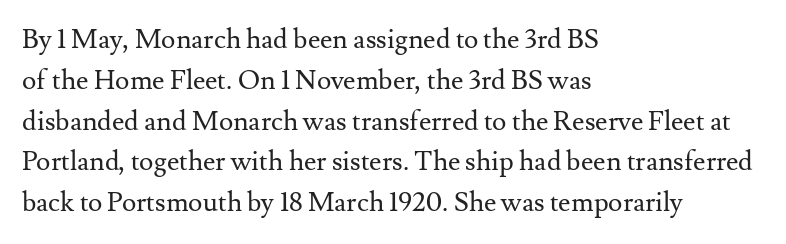
The image shows 27 px text type, upright; set left-aligned, normal line spacing (1.51x), normal letter spacing, not underlined.
